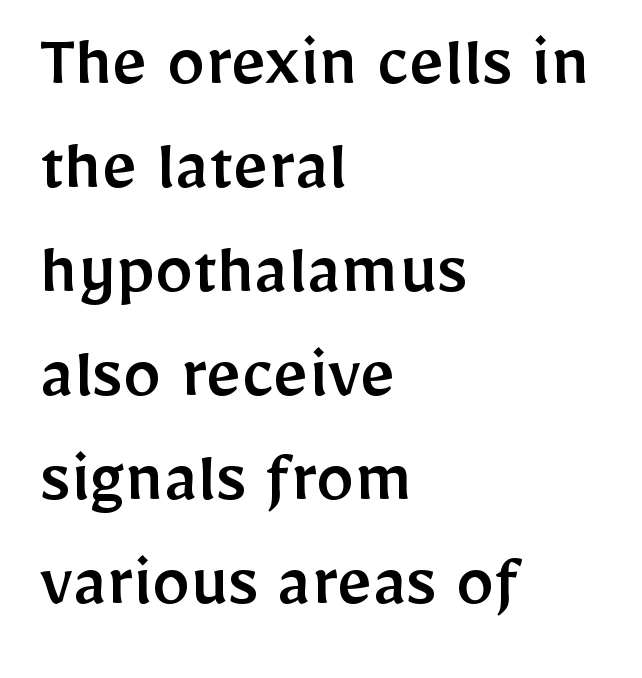
The image shows 77 px sans-serif type, upright; set left-aligned, normal line spacing (1.35x), normal letter spacing, not underlined; low stroke contrast and a medium x-height.
